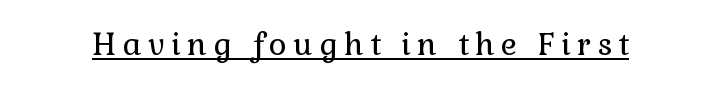
{"serif": "yes", "italic": "no", "bold": "no", "weight": "regular", "width": "normal", "stroke_contrast": "low", "x_height": "medium", "monospaced": "no", "underline": "yes", "letter_spacing": "wide", "letter_spacing_em": 0.2, "glyph_px": 31}
